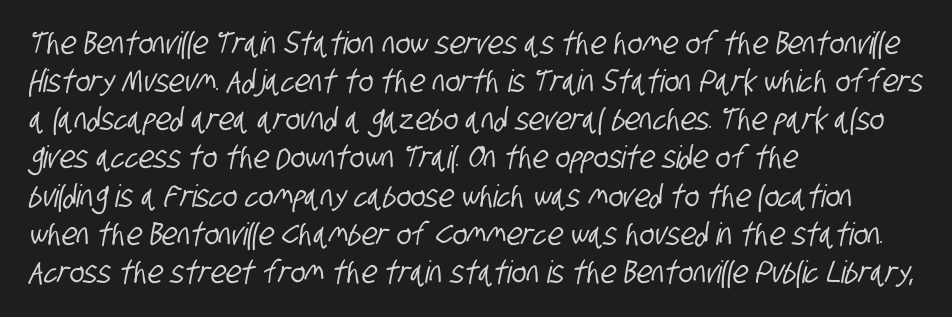
Q: Is the typeface a serif or a sans-serif typeface? A: Sans-serif.
Q: Is the text underlined? A: No.
Q: How is the paragraph aligned? A: Left-aligned.
Q: Is the spacing between letters normal or unusually wide? A: Normal.
Q: Width (condensed, normal, or wide)? A: Condensed.
Q: Stroke contrast? A: Low.
Q: x-height? A: Large.
Q: Monospaced? A: No.
